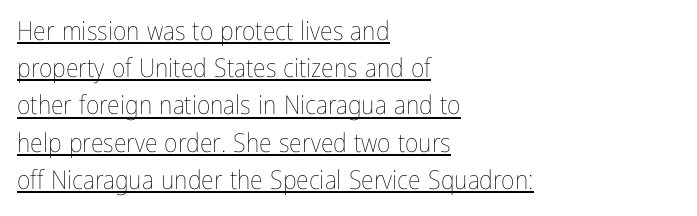
Summary of weight: not heavy and not bold. The type sits square on the baseline with zero lean. Tracking here is standard; glyphs follow each other at the usual distance. The glyphs are accompanied by a horizontal stroke just below them. Leftover space on each line is placed entirely after the last word.
